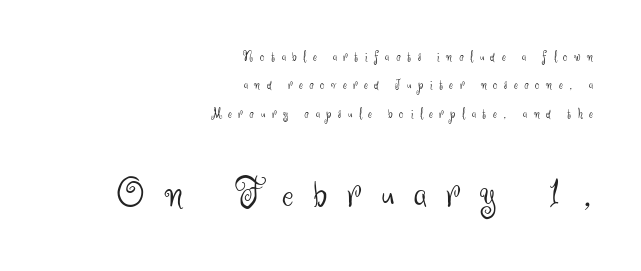
{"serif": "no", "italic": "no", "bold": "no", "weight": "light", "width": "normal", "stroke_contrast": "medium", "x_height": "small", "monospaced": "no", "underline": "no", "align": "right", "line_spacing": "loose", "line_spacing_ratio": 2.03, "letter_spacing": "wide", "letter_spacing_em": 0.47, "larger_block": "second", "size_ratio": 3.07, "glyph_px": 43}
